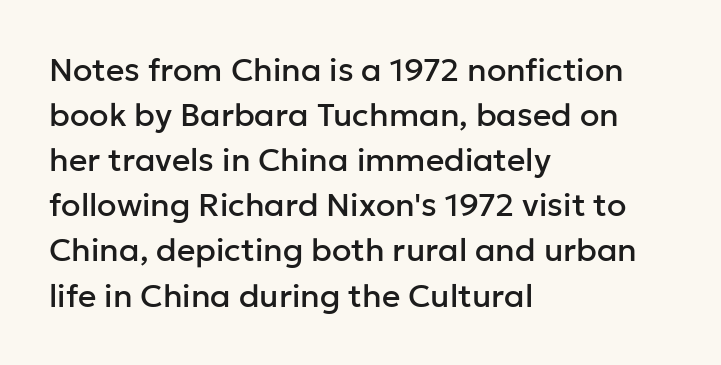
A typesetter would mark this as roman, not italic. Line starts are locked; line ends wander. Nope, no serifs anywhere on these letters. Beneath every word, the page is bare.
